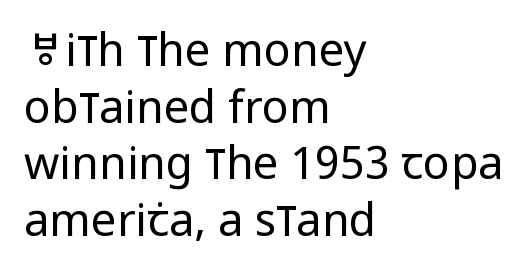
Q: Is the text bold? A: No.
Q: Is the text italic (slanted)? A: No, it is upright.
Q: Is the typeface a serif or a sans-serif typeface? A: Sans-serif.
Q: Is the text underlined? A: No.
Q: How is the paragraph aligned? A: Left-aligned.
Q: Is the spacing between letters normal or unusually wide? A: Normal.
Q: Is the spacing between lines tight, normal or loose? A: Normal.
Q: Width (condensed, normal, or wide)? A: Condensed.
Q: Stroke contrast? A: Low.
Q: x-height? A: Large.
Q: Monospaced? A: No.
